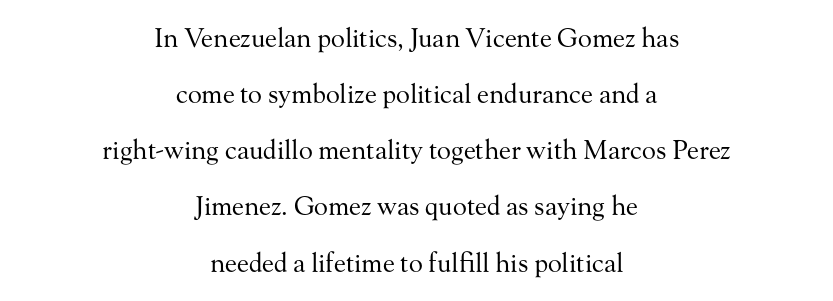
The image shows 26 px text type, upright; set centered, loose line spacing (2.16x), normal letter spacing, not underlined.
